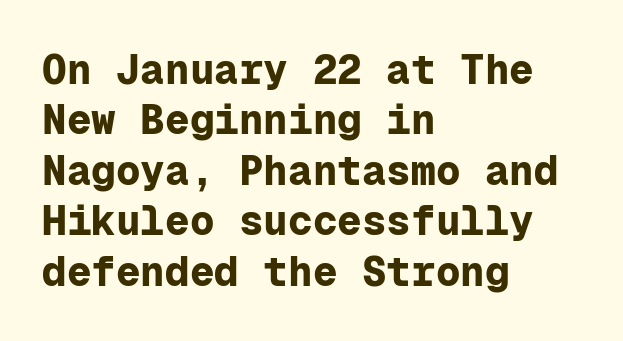
The face used here is monospaced, like something from a code editor. Words float on clear page, feet unadorned. A classic flush-left, rag-right setting is used for this passage. The sample has been set heavy, in full bold. Serifs: no, the terminals of the letterforms are clean.
